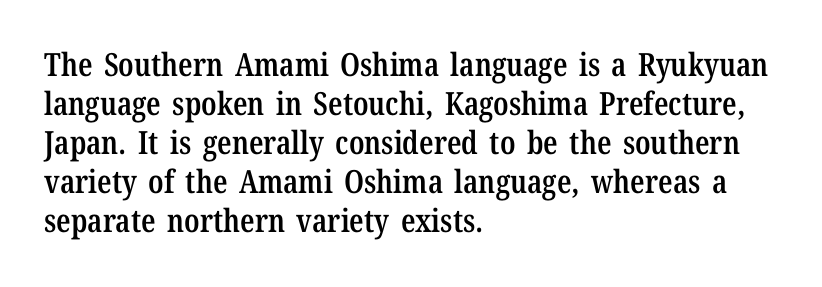
The image shows 32 px semibold, condensed serif type, upright; set left-aligned, line spacing 1.22x, normal letter spacing, not underlined; low stroke contrast and a medium x-height.
